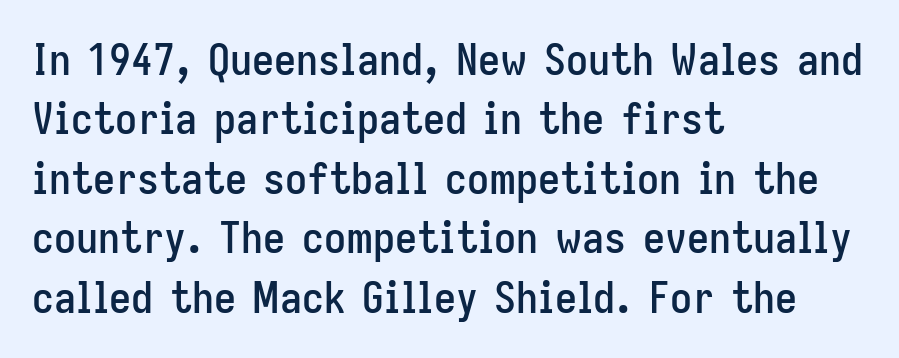
This sample has the flowing, uneven cadence of proportional lettering. Spacing between characters is what you'd get straight out of the box. Notice how descenders clear the ascenders below comfortably — that's standard leading. Designer's note — italics off, roman on. Just letters on the line, the space beneath them empty.
